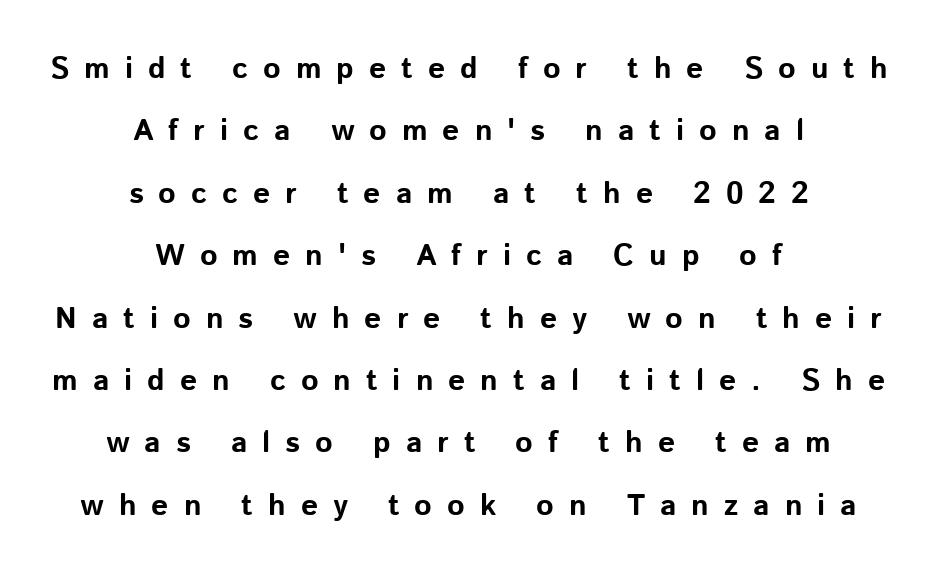
Q: Is the text bold? A: Yes.
Q: Is the text italic (slanted)? A: No, it is upright.
Q: Is the typeface a serif or a sans-serif typeface? A: Sans-serif.
Q: Is the text underlined? A: No.
Q: How is the paragraph aligned? A: Centered.
Q: Is the spacing between letters normal or unusually wide? A: Unusually wide.
Q: Is the spacing between lines tight, normal or loose? A: Loose.
Q: Width (condensed, normal, or wide)? A: Normal.
Q: Stroke contrast? A: Low.
Q: x-height? A: Medium.
Q: Monospaced? A: No.
